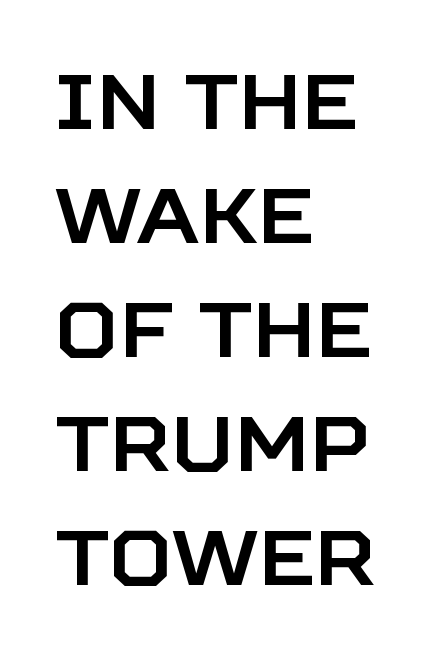
The image shows 77 px sans-serif type, upright; set left-aligned, normal line spacing (1.48x), normal letter spacing, not underlined; low stroke contrast and a large x-height.
